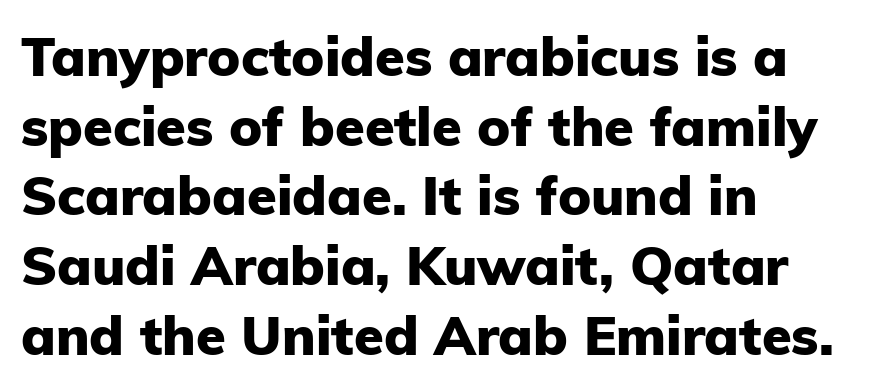
{"serif": "no", "italic": "no", "bold": "yes", "weight": "heavy", "width": "normal", "stroke_contrast": "low", "x_height": "medium", "monospaced": "no", "underline": "no", "align": "left", "line_spacing": "normal", "line_spacing_ratio": 1.29, "letter_spacing": "normal", "letter_spacing_em": 0.0, "glyph_px": 54}
